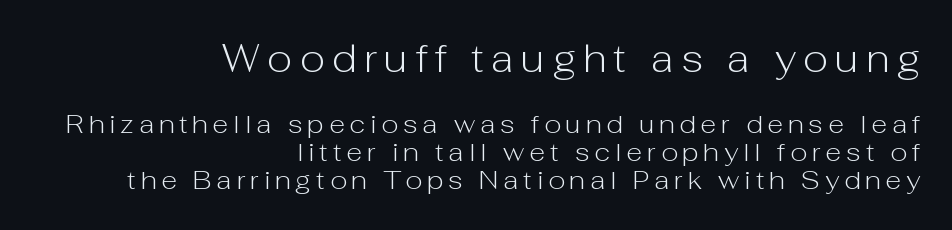
{"serif": "no", "italic": "no", "bold": "no", "weight": "light", "width": "normal", "stroke_contrast": "low", "x_height": "medium", "monospaced": "no", "underline": "no", "align": "right", "line_spacing": "tight", "line_spacing_ratio": 1.09, "larger_block": "first", "size_ratio": 1.5, "glyph_px": 39}
